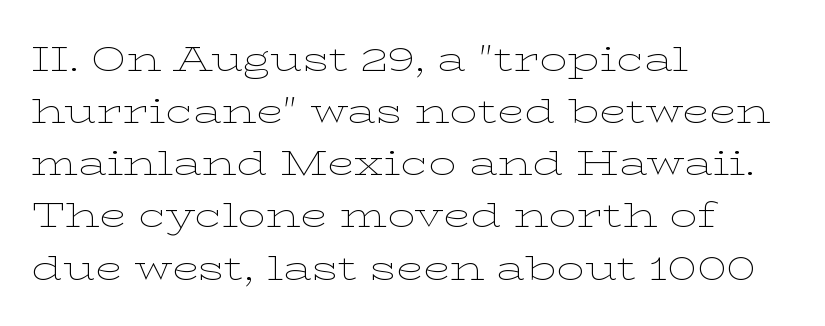
Q: Is the text bold? A: No.
Q: Is the text italic (slanted)? A: No, it is upright.
Q: Is the typeface a serif or a sans-serif typeface? A: Serif.
Q: Is the text underlined? A: No.
Q: How is the paragraph aligned? A: Left-aligned.
Q: Is the spacing between letters normal or unusually wide? A: Normal.
Q: Is the spacing between lines tight, normal or loose? A: Normal.
Q: Width (condensed, normal, or wide)? A: Wide.
Q: Stroke contrast? A: Low.
Q: x-height? A: Medium.
Q: Monospaced? A: No.
